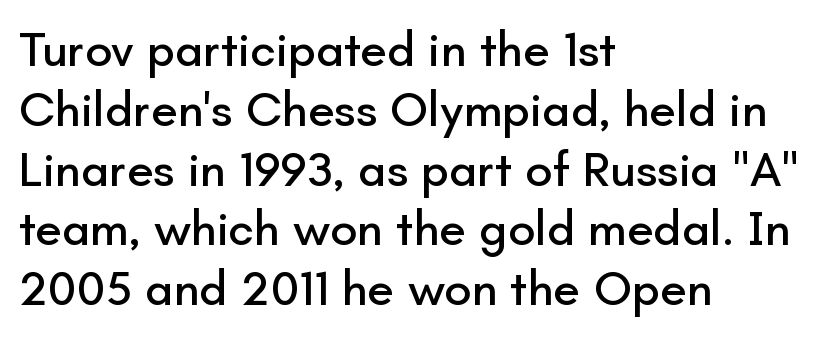
Type style note: lacks serifs. Letters rest on an invisible, unmarked baseline. Nothing unusual about the tracking: characters are spaced as the font intends. Each letter keeps its own natural width here, so spacing adapts to shape. The type sits square on the baseline with zero lean. The compositor pushed each line to the left boundary.
